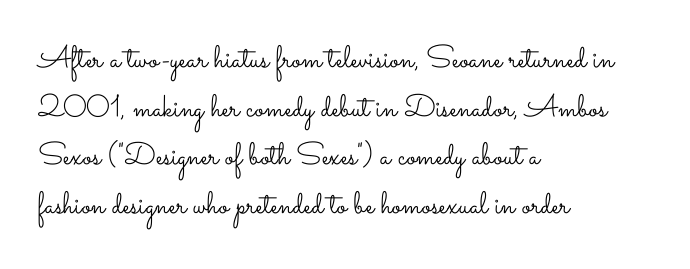
The image shows 31 px light, wide type; set left-aligned, normal line spacing (1.57x), normal letter spacing, not underlined; low stroke contrast and a small x-height.
